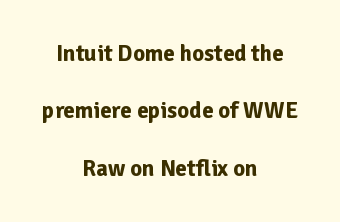
{"italic": "no", "bold": "yes", "underline": "no", "align": "center", "line_spacing": "loose", "line_spacing_ratio": 2.49, "letter_spacing": "normal", "letter_spacing_em": 0.0, "glyph_px": 23}
